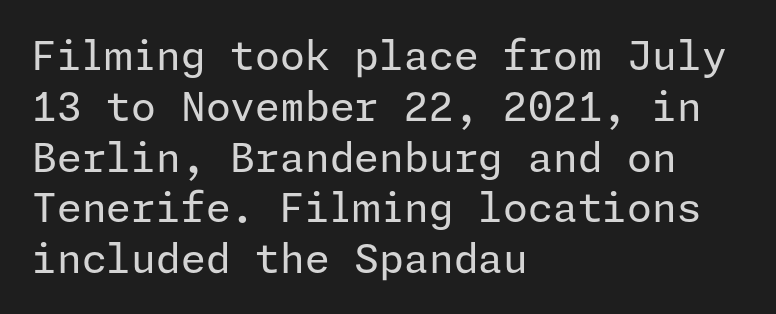
{"serif": "no", "italic": "no", "bold": "no", "weight": "regular", "width": "normal", "stroke_contrast": "low", "x_height": "medium", "underline": "no", "align": "left", "line_spacing": "normal", "line_spacing_ratio": 1.27, "letter_spacing": "normal", "letter_spacing_em": 0.0, "glyph_px": 40}
